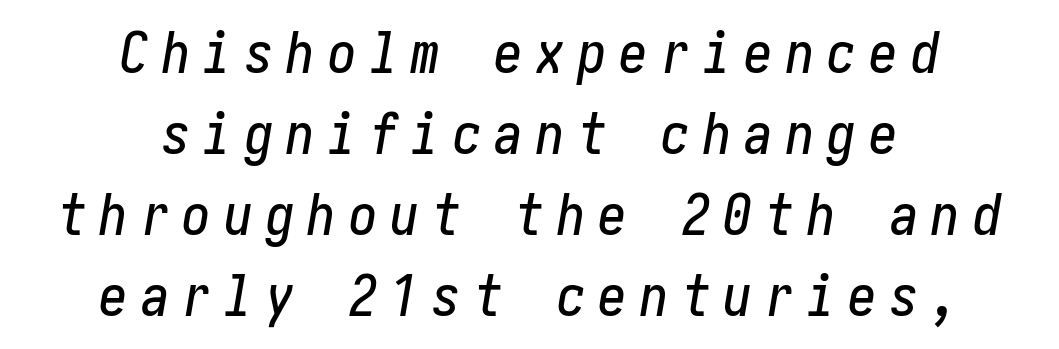
{"italic": "yes", "lean": "right", "slant_degrees": 10, "width": "condensed", "stroke_contrast": "low", "x_height": "medium", "underline": "no", "align": "center", "line_spacing": "normal", "line_spacing_ratio": 1.42, "letter_spacing": "wide", "letter_spacing_em": 0.23, "glyph_px": 57}
